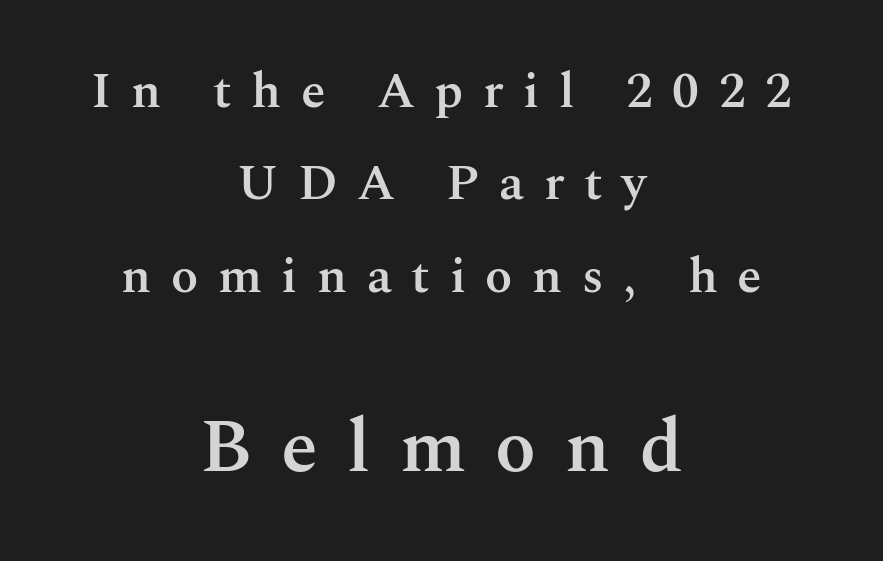
The image shows 75 px semibold serif type, upright; set centered, line spacing 1.85x, unusually wide letter spacing (+0.39 em), not underlined; the second (bottom) block is 1.5x larger; medium stroke contrast and a medium x-height.
